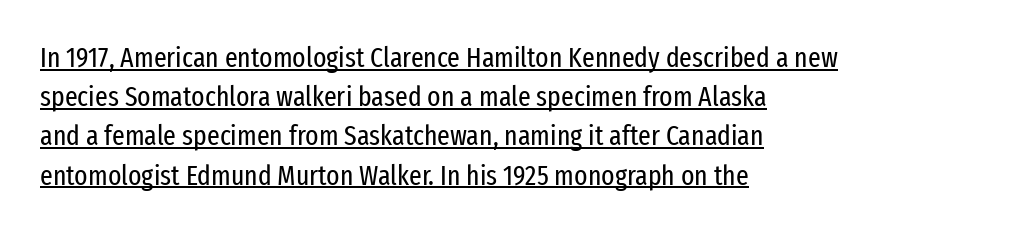
Q: Is the text bold? A: No.
Q: Is the text italic (slanted)? A: No, it is upright.
Q: Is the typeface a serif or a sans-serif typeface? A: Sans-serif.
Q: Is the text underlined? A: Yes.
Q: How is the paragraph aligned? A: Left-aligned.
Q: Is the spacing between letters normal or unusually wide? A: Normal.
Q: Is the spacing between lines tight, normal or loose? A: Normal.
Q: Width (condensed, normal, or wide)? A: Condensed.
Q: Stroke contrast? A: Low.
Q: x-height? A: Medium.
Q: Monospaced? A: No.
